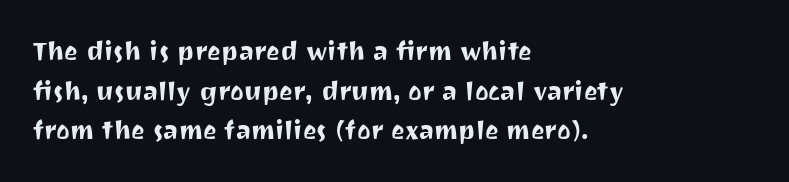
{"italic": "no", "underline": "no", "align": "left", "line_spacing": "normal", "line_spacing_ratio": 1.52, "letter_spacing": "normal", "letter_spacing_em": 0.0, "glyph_px": 26}
